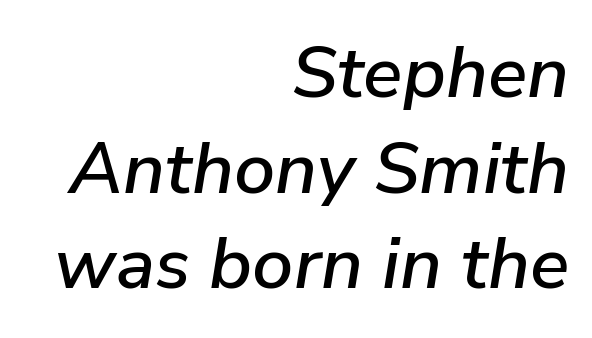
One glance says typical: line gaps are just what's usual. Caption: multi-line text, flush right, ragged left. The face used here is rendered with its standard letterfit. Compared with ordinary roman type, these characters are visibly tilted.
